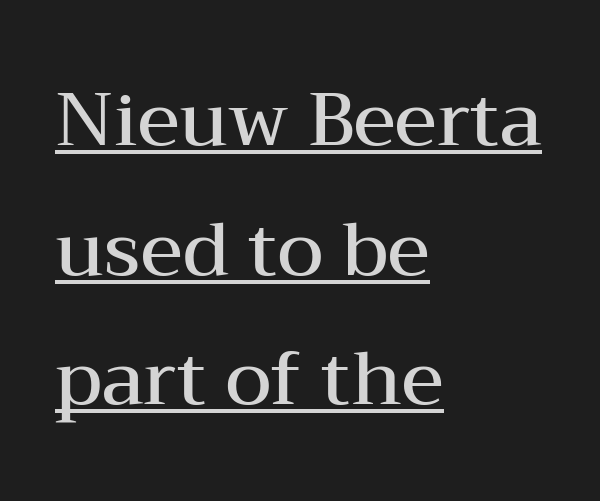
Q: Is the text bold? A: Semi-bold.
Q: Is the text italic (slanted)? A: No, it is upright.
Q: Is the typeface a serif or a sans-serif typeface? A: Serif.
Q: Is the text underlined? A: Yes.
Q: How is the paragraph aligned? A: Left-aligned.
Q: Is the spacing between letters normal or unusually wide? A: Normal.
Q: Width (condensed, normal, or wide)? A: Wide.
Q: Stroke contrast? A: Medium.
Q: x-height? A: Medium.
Q: Monospaced? A: No.
